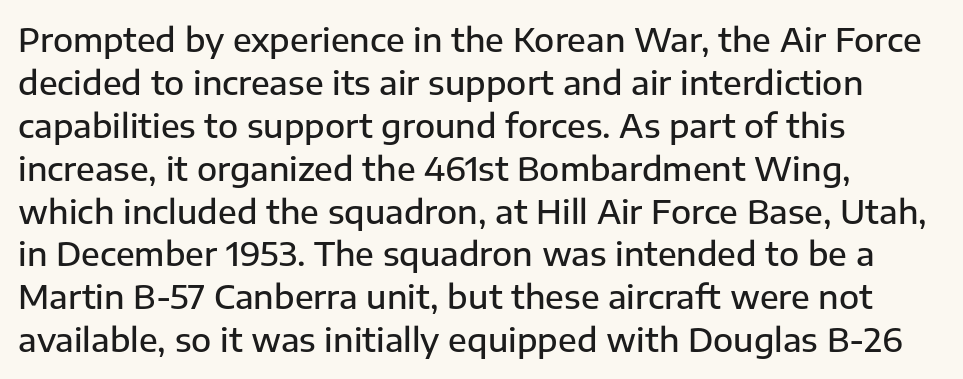
{"serif": "no", "italic": "no", "bold": "semi", "weight": "semibold", "width": "normal", "stroke_contrast": "low", "x_height": "medium", "monospaced": "no", "underline": "no", "align": "left", "line_spacing": "normal", "line_spacing_ratio": 1.3, "letter_spacing": "normal", "letter_spacing_em": 0.0, "glyph_px": 33}
